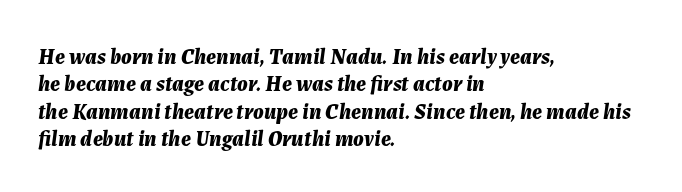
{"italic": "yes", "lean": "right", "slant_degrees": 7, "bold": "yes", "underline": "no", "align": "left", "line_spacing": "normal", "line_spacing_ratio": 1.25, "letter_spacing": "normal", "letter_spacing_em": 0.0, "glyph_px": 22}
